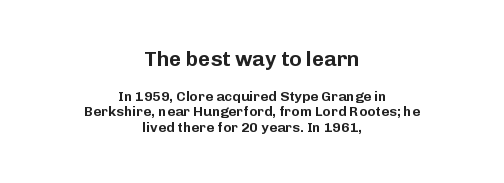
{"italic": "no", "underline": "no", "align": "center", "line_spacing": "tight", "line_spacing_ratio": 1.13, "letter_spacing": "normal", "letter_spacing_em": 0.0, "larger_block": "first", "size_ratio": 1.5, "glyph_px": 21}
